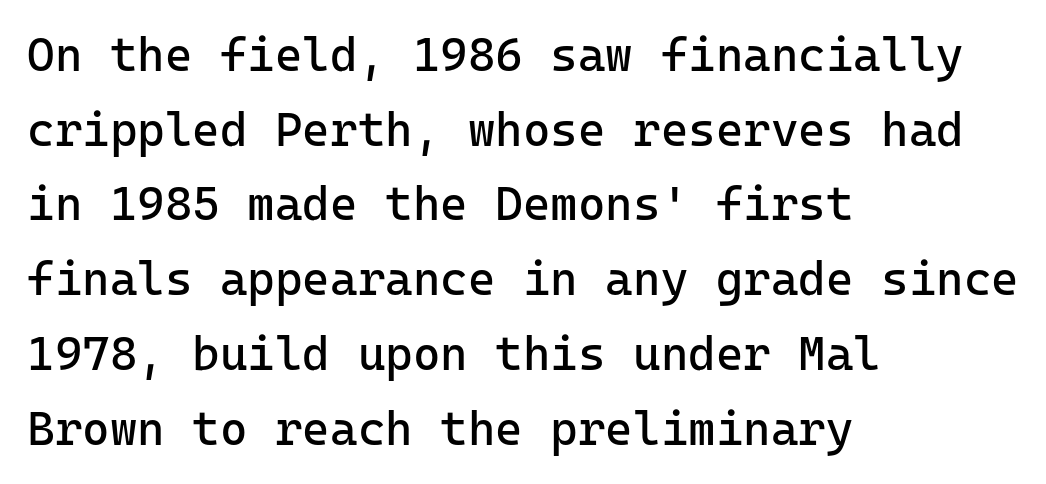
The image shows 47 px regular-weight sans-serif type, upright; set left-aligned, normal line spacing (1.59x), normal letter spacing, not underlined; low stroke contrast and a medium x-height.
